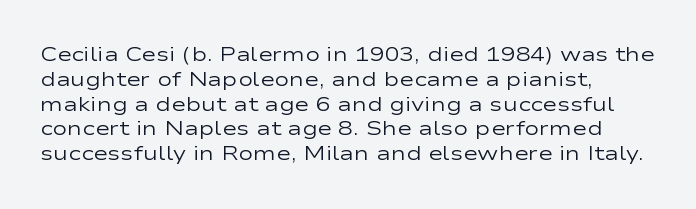
Each stroke keeps to a modest, everyday thickness or less. The type is set solid horizontally, with unmodified tracking. Italic: no, the glyphs are upright roman. In CSS terms this would be text-align: left.
